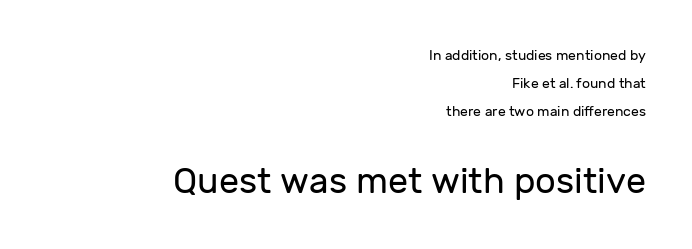
Quick note: not italic, upright. Underline: absent. The typeface has the unassuming heft of standard copy or less. These lines are rendered in a variable-pitch font. The glyphs in this specimen are sans serif. This layout puts the modest block above and the oversized block below.
